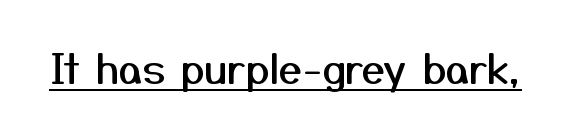
This rendering features underlined lettering. Here the designer chose a conventional face with non-uniform glyph widths. No italicization has been applied; the sample stays upright. A typesetter would call this zero additional tracking.
